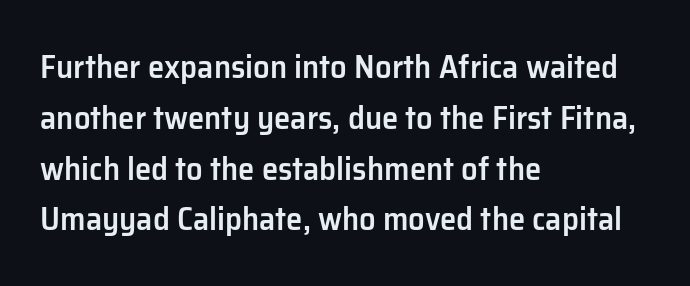
{"serif": "no", "italic": "no", "bold": "semi", "weight": "semibold", "width": "normal", "stroke_contrast": "low", "x_height": "medium", "monospaced": "no", "underline": "no", "align": "left", "line_spacing": "normal", "line_spacing_ratio": 1.54, "letter_spacing": "normal", "letter_spacing_em": 0.0, "glyph_px": 33}
